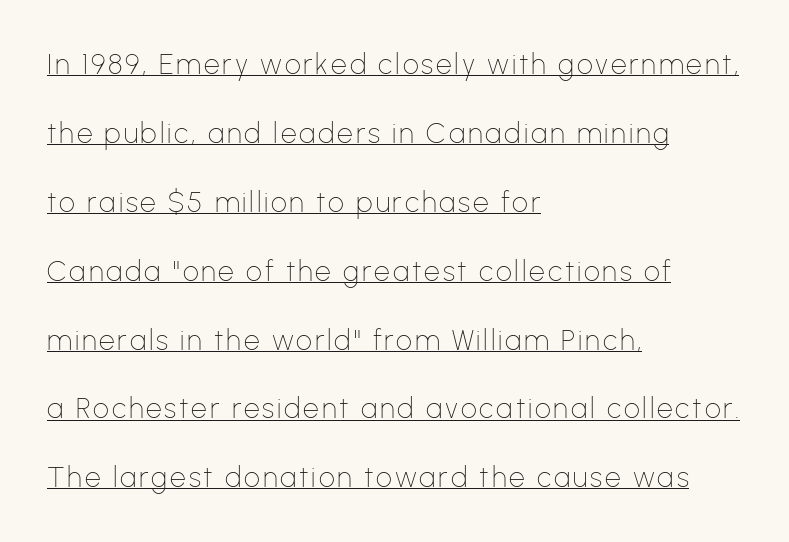
Each line starts at the same left margin while the right side varies. The specimen reads as upright at a glance. Do the characters align in a grid? No, the font is proportional. This is sans-serif lettering, the kind often seen on screens and signage. You could fit nearly another row in the gap between these rows.
